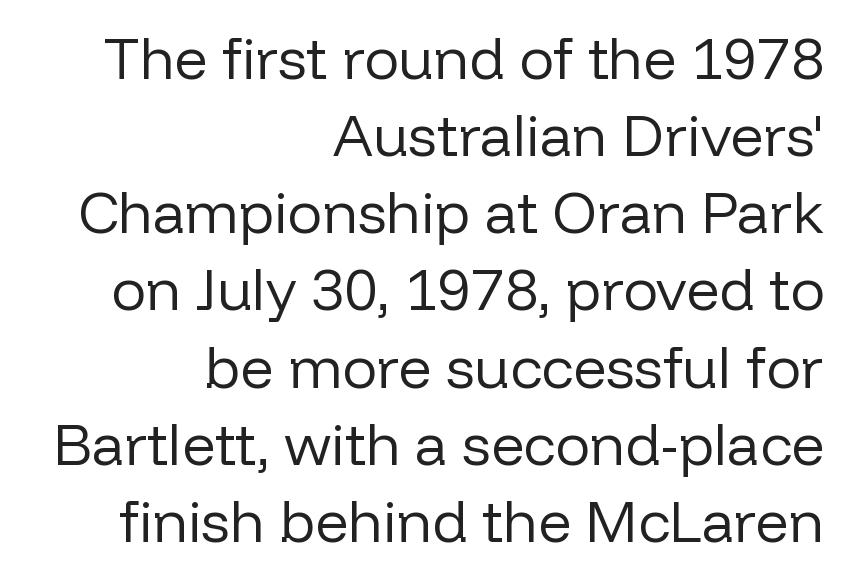
{"serif": "no", "italic": "no", "bold": "no", "weight": "regular", "width": "normal", "stroke_contrast": "low", "x_height": "medium", "monospaced": "no", "underline": "no", "align": "right", "line_spacing": "normal", "line_spacing_ratio": 1.33, "letter_spacing": "normal", "letter_spacing_em": 0.0, "glyph_px": 58}
